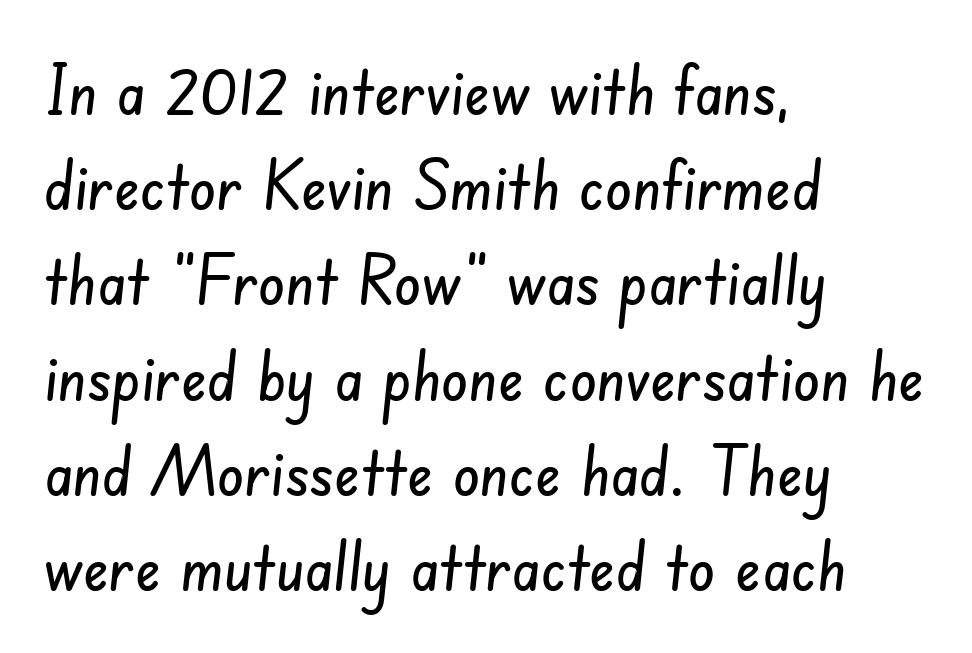
Q: Is the typeface a serif or a sans-serif typeface? A: Sans-serif.
Q: Is the text underlined? A: No.
Q: How is the paragraph aligned? A: Left-aligned.
Q: Is the spacing between letters normal or unusually wide? A: Normal.
Q: Is the spacing between lines tight, normal or loose? A: Normal.
Q: Width (condensed, normal, or wide)? A: Condensed.
Q: Stroke contrast? A: Low.
Q: x-height? A: Small.
Q: Monospaced? A: No.
